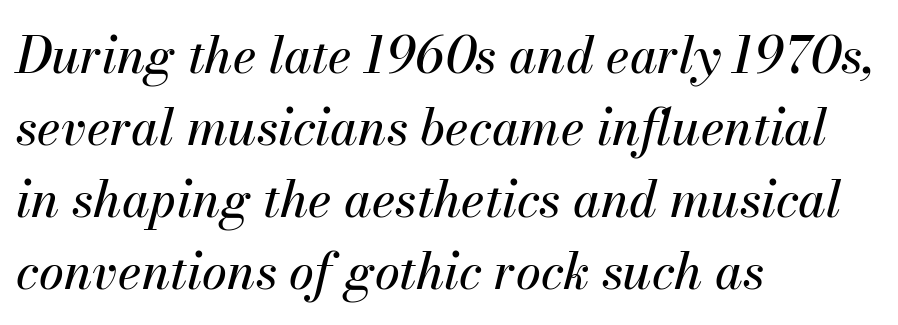
The image shows 50 px text type, italic (leaning right); set left-aligned, normal line spacing (1.44x), normal letter spacing, not underlined; medium stroke contrast and a small x-height.
